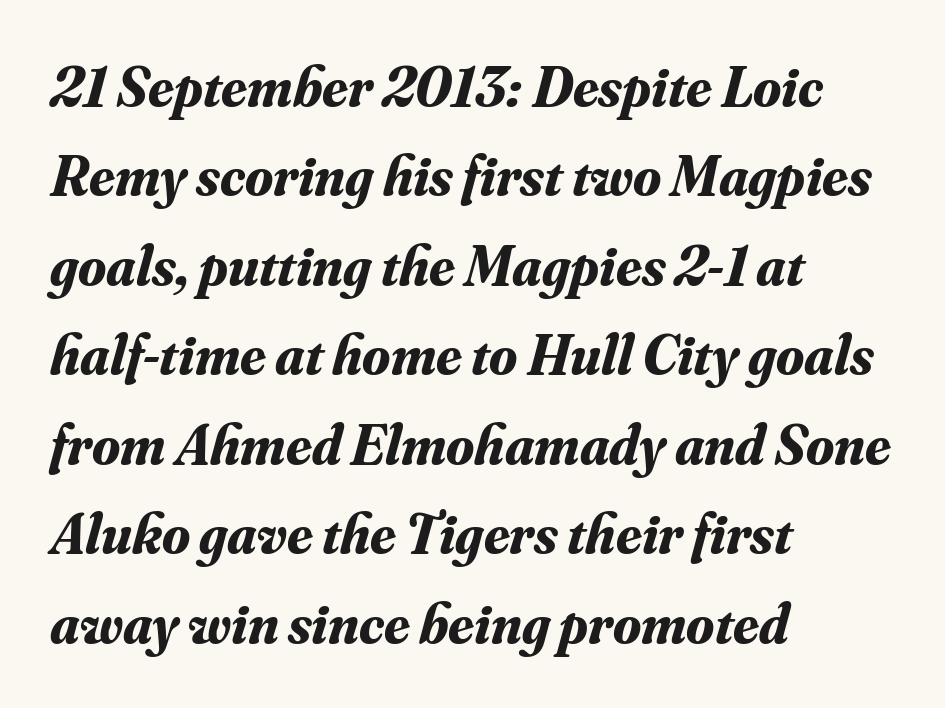
Q: Is the text bold? A: Yes.
Q: Is the text italic (slanted)? A: Yes, it leans right by about 16 degrees.
Q: Is the typeface a serif or a sans-serif typeface? A: Serif.
Q: Is the text underlined? A: No.
Q: How is the paragraph aligned? A: Left-aligned.
Q: Is the spacing between letters normal or unusually wide? A: Normal.
Q: Is the spacing between lines tight, normal or loose? A: Normal.
Q: Width (condensed, normal, or wide)? A: Normal.
Q: Stroke contrast? A: Medium.
Q: x-height? A: Small.
Q: Monospaced? A: No.
